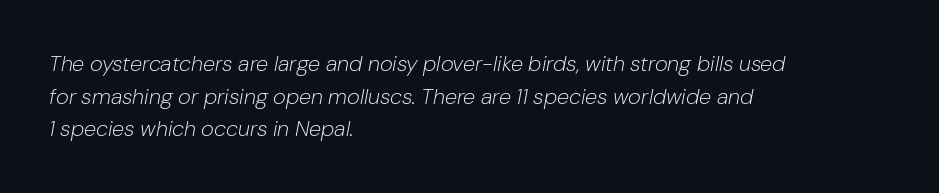
{"italic": "yes", "lean": "right", "slant_degrees": 10, "bold": "no", "underline": "no", "align": "left", "line_spacing": "normal", "line_spacing_ratio": 1.48, "letter_spacing": "normal", "letter_spacing_em": 0.0, "glyph_px": 22}
